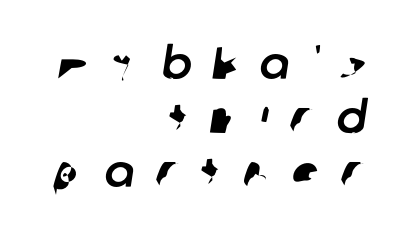
The image shows 44 px sans-serif type; set right-aligned, line spacing 1.23x, unusually wide letter spacing (+0.49 em), not underlined; low stroke contrast and a medium x-height.
